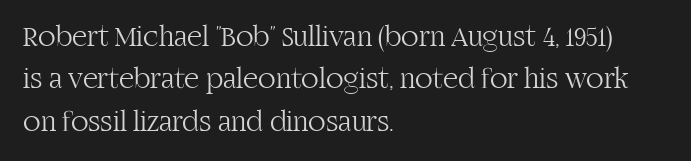
{"serif": "yes", "italic": "no", "bold": "no", "weight": "light", "width": "normal", "stroke_contrast": "high", "x_height": "large", "monospaced": "no", "underline": "no", "align": "left", "line_spacing": "normal", "line_spacing_ratio": 1.46, "letter_spacing": "normal", "letter_spacing_em": 0.0, "glyph_px": 29}
